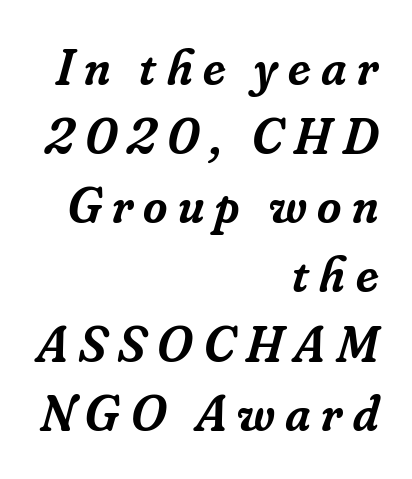
The image shows 52 px semibold serif type, italic (leaning right); set right-aligned, normal line spacing (1.33x), unusually wide letter spacing (+0.2 em), not underlined; low stroke contrast and a small x-height.
